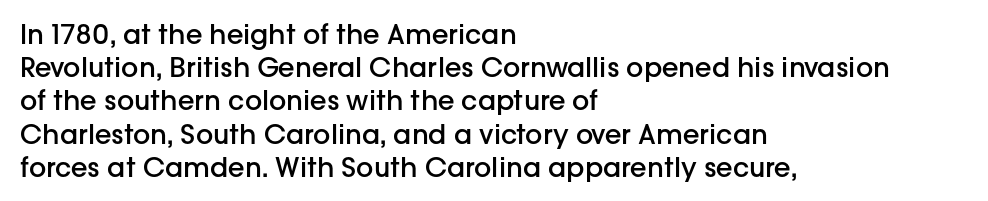
Q: Is the text bold? A: Semi-bold.
Q: Is the text italic (slanted)? A: No, it is upright.
Q: Is the text underlined? A: No.
Q: How is the paragraph aligned? A: Left-aligned.
Q: Is the spacing between letters normal or unusually wide? A: Normal.
